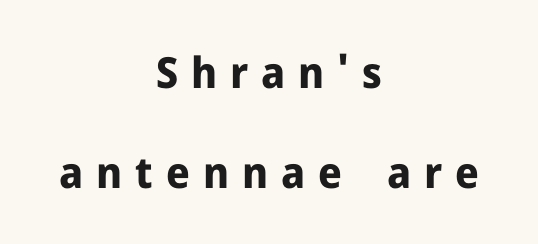
{"serif": "no", "italic": "no", "bold": "yes", "weight": "bold", "width": "normal", "stroke_contrast": "low", "x_height": "medium", "monospaced": "no", "underline": "no", "align": "center", "line_spacing": "loose", "line_spacing_ratio": 2.33, "letter_spacing": "wide", "letter_spacing_em": 0.3, "glyph_px": 43}
